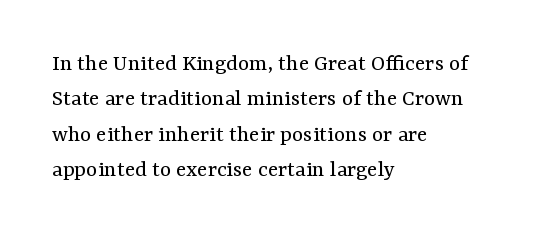
The image shows 24 px text type, upright; set left-aligned, normal line spacing (1.47x), normal letter spacing, not underlined.
